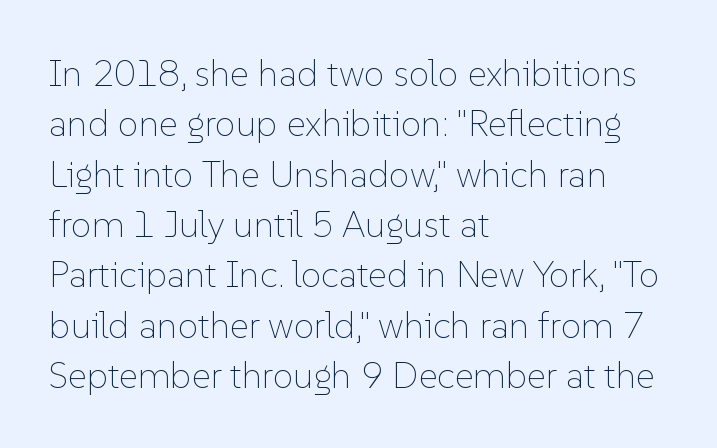
{"italic": "no", "bold": "no", "weight": "thin", "width": "normal", "stroke_contrast": "low", "x_height": "medium", "monospaced": "no", "underline": "no", "align": "left", "line_spacing": "normal", "line_spacing_ratio": 1.36, "letter_spacing": "normal", "letter_spacing_em": 0.0, "glyph_px": 37}
